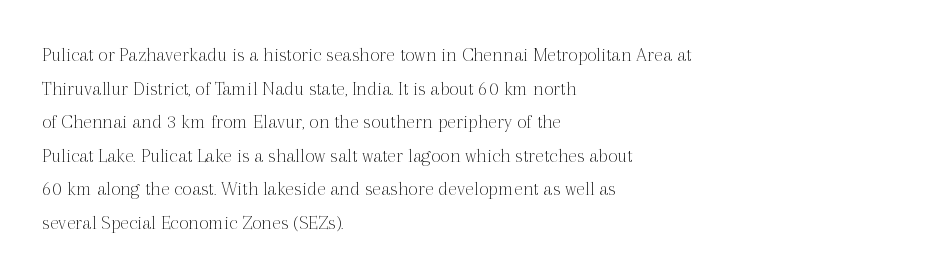
Q: Is the text bold? A: No.
Q: Is the text italic (slanted)? A: No, it is upright.
Q: Is the text underlined? A: No.
Q: How is the paragraph aligned? A: Left-aligned.
Q: Is the spacing between letters normal or unusually wide? A: Normal.
Q: Is the spacing between lines tight, normal or loose? A: Normal.
